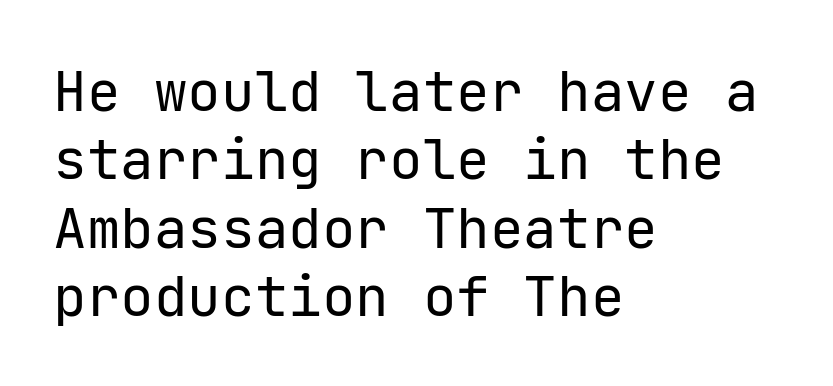
Q: Is the text bold? A: No.
Q: Is the text italic (slanted)? A: No, it is upright.
Q: Is the typeface a serif or a sans-serif typeface? A: Sans-serif.
Q: Is the text underlined? A: No.
Q: How is the paragraph aligned? A: Left-aligned.
Q: Is the spacing between letters normal or unusually wide? A: Normal.
Q: Width (condensed, normal, or wide)? A: Normal.
Q: Stroke contrast? A: Low.
Q: x-height? A: Medium.
